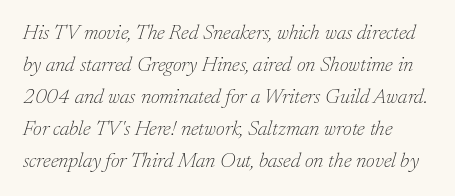
{"italic": "yes", "lean": "right", "slant_degrees": 17, "bold": "no", "underline": "no", "line_spacing": "normal", "line_spacing_ratio": 1.52, "letter_spacing": "normal", "letter_spacing_em": 0.0, "glyph_px": 21}
